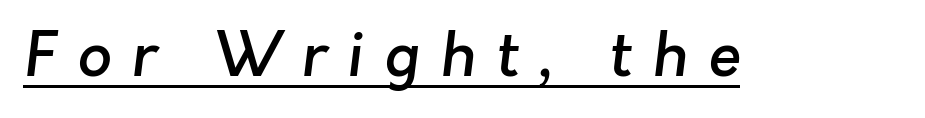
The image shows 60 px semibold sans-serif type; set unusually wide letter spacing (+0.34 em), underlined; low stroke contrast and a medium x-height.
